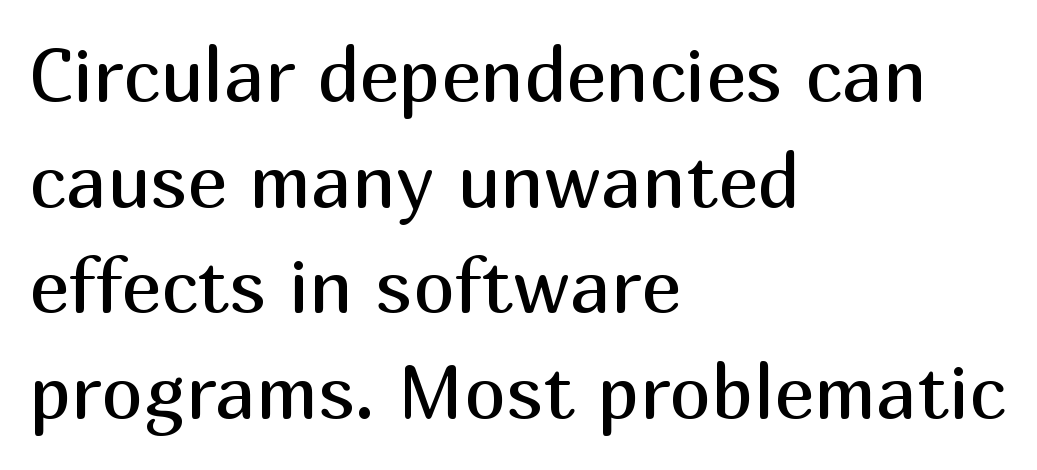
Q: Is the text bold? A: No.
Q: Is the text italic (slanted)? A: No, it is upright.
Q: Is the typeface a serif or a sans-serif typeface? A: Sans-serif.
Q: Is the text underlined? A: No.
Q: How is the paragraph aligned? A: Left-aligned.
Q: Is the spacing between letters normal or unusually wide? A: Normal.
Q: Is the spacing between lines tight, normal or loose? A: Normal.
Q: Width (condensed, normal, or wide)? A: Normal.
Q: Stroke contrast? A: Medium.
Q: x-height? A: Medium.
Q: Monospaced? A: No.
